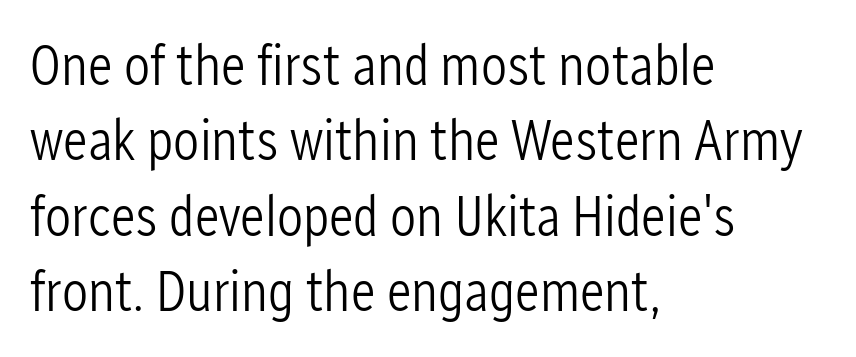
Leading matches the norm, producing a regular column. Caption: multi-line text, flush left, ragged right. The passage shown is typed in a proportional face where columns would drift. The line texture is even and compact thanks to regular tracking. Check under the words: just untouched page.
